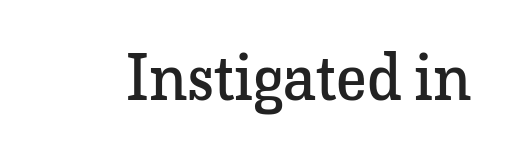
The image shows 65 px regular-weight serif type, upright; set normal letter spacing, not underlined; low stroke contrast and a medium x-height.
